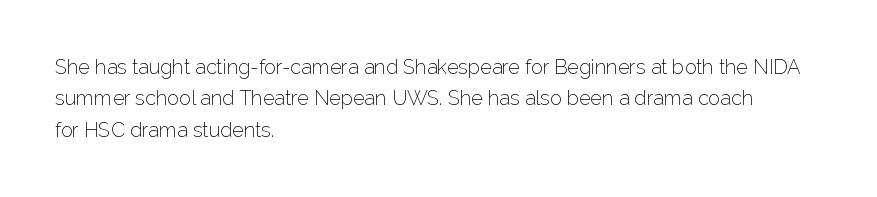
Line spacing here is normal. A typesetter would mark this as roman, not italic. The specimen omits any rule beneath the text block's lines. The rag falls on the right side of this text block. The characters are drawn with everyday or finer stroke widths.
